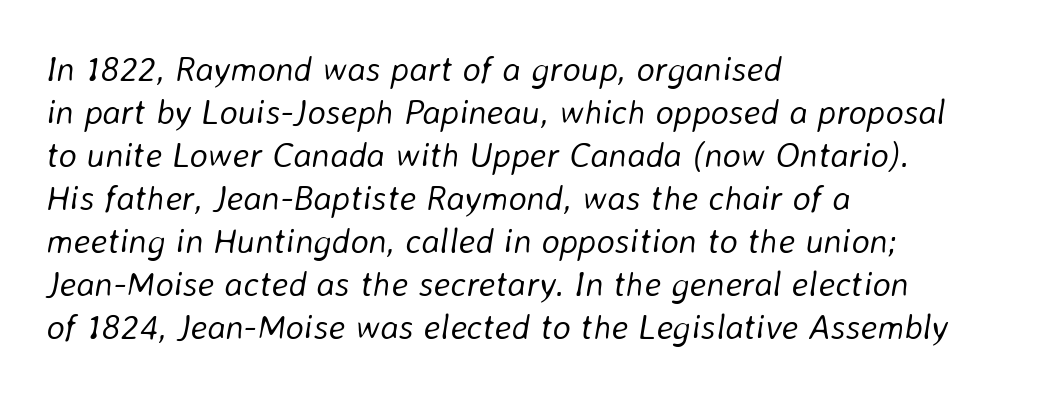
Q: Is the text bold? A: No.
Q: Is the text italic (slanted)? A: Yes, it leans right by about 8 degrees.
Q: Is the text underlined? A: No.
Q: How is the paragraph aligned? A: Left-aligned.
Q: Is the spacing between letters normal or unusually wide? A: Normal.
Q: Width (condensed, normal, or wide)? A: Normal.
Q: Stroke contrast? A: Low.
Q: x-height? A: Medium.
Q: Monospaced? A: No.
